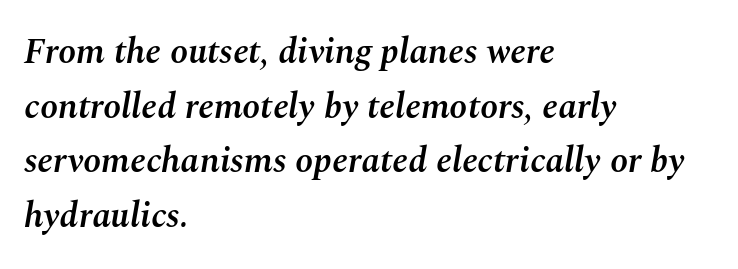
Q: Is the text bold? A: Semi-bold.
Q: Is the text italic (slanted)? A: Yes, it leans right by about 10 degrees.
Q: Is the text underlined? A: No.
Q: How is the paragraph aligned? A: Left-aligned.
Q: Is the spacing between letters normal or unusually wide? A: Normal.
Q: Is the spacing between lines tight, normal or loose? A: Normal.
Q: Width (condensed, normal, or wide)? A: Normal.
Q: Stroke contrast? A: Medium.
Q: x-height? A: Medium.
Q: Monospaced? A: No.
